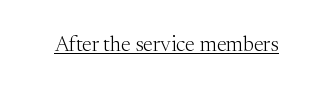
{"italic": "no", "bold": "no", "underline": "yes", "letter_spacing": "normal", "letter_spacing_em": 0.0, "glyph_px": 21}
